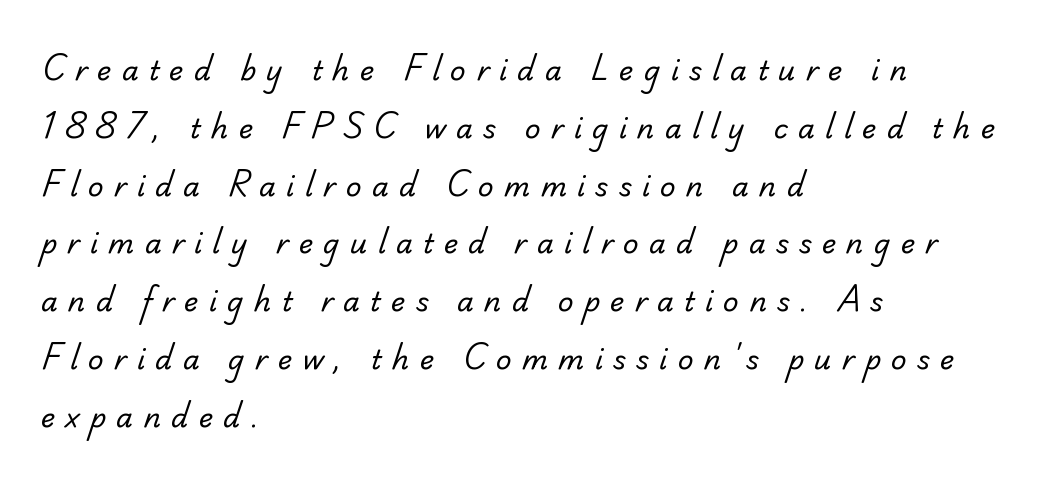
The strip under each line holds only bare page. Teacher's note: observe the even left margin — that is flush-left alignment. Tracking here is generous; glyphs stand well apart from one another. Is the type heavy? It reads as light-to-regular instead.
